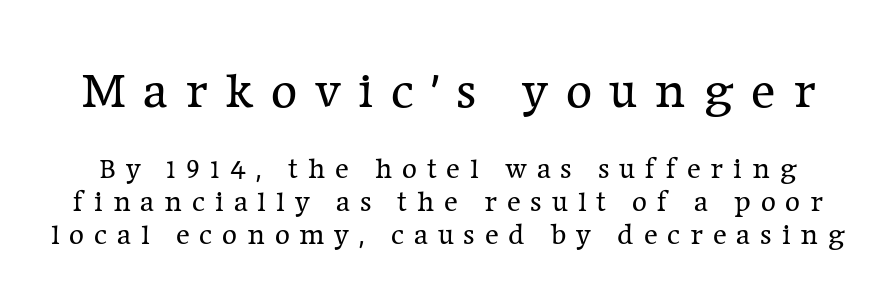
Q: Is the text bold? A: No.
Q: Is the text italic (slanted)? A: No, it is upright.
Q: Is the typeface a serif or a sans-serif typeface? A: Serif.
Q: Is the text underlined? A: No.
Q: Is the spacing between letters normal or unusually wide? A: Unusually wide.
Q: Is the spacing between lines tight, normal or loose? A: Tight.
Q: Which block of text is set in a larger size, the first (top) or the second (bottom)? A: The first (top) one.
Q: Width (condensed, normal, or wide)? A: Normal.
Q: Stroke contrast? A: Low.
Q: x-height? A: Medium.
Q: Monospaced? A: No.
